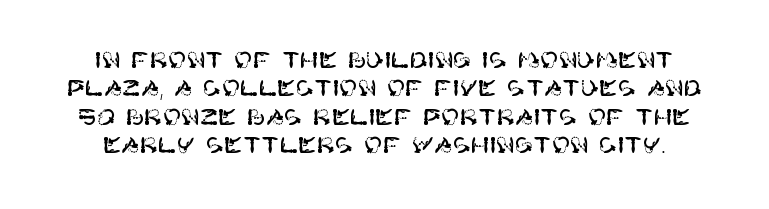
If you measured baseline to baseline, you'd find a middling distance. Glyph-to-glyph distance matches everyday printed text. Any mark beneath the type? The region is blank. Tall strokes in this sample are plumb rather than angled.
